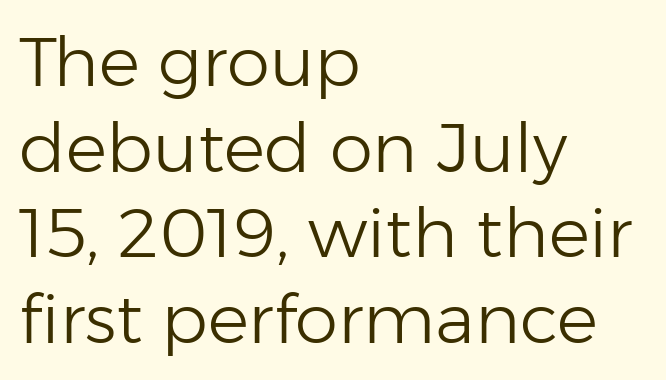
The image shows 69 px light sans-serif type, upright; set left-aligned, line spacing 1.24x, normal letter spacing, not underlined; low stroke contrast and a medium x-height.
